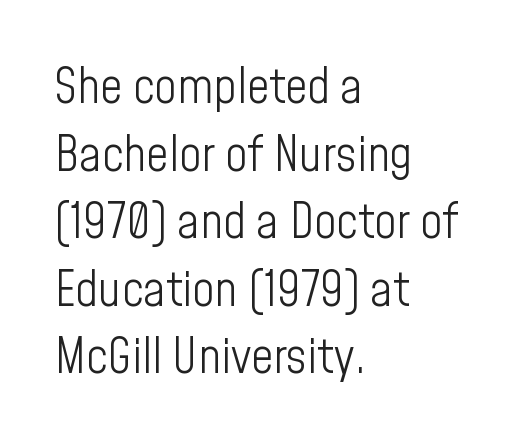
The image shows 49 px light, condensed sans-serif type, upright; set left-aligned, normal line spacing (1.38x), normal letter spacing, not underlined; low stroke contrast and a medium x-height.
